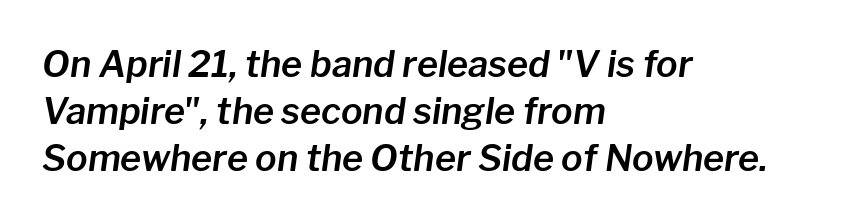
The image shows 36 px text type, italic (leaning right); set left-aligned, normal line spacing (1.3x), normal letter spacing, not underlined; low stroke contrast and a medium x-height.
